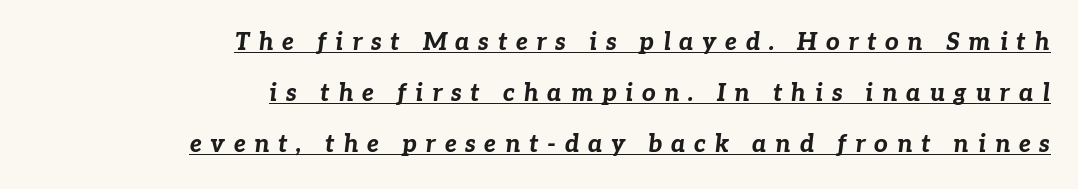
Q: Is the text bold? A: Yes.
Q: Is the text italic (slanted)? A: Yes, it leans right by about 7 degrees.
Q: Is the text underlined? A: Yes.
Q: How is the paragraph aligned? A: Right-aligned.
Q: Is the spacing between letters normal or unusually wide? A: Unusually wide.
Q: Is the spacing between lines tight, normal or loose? A: Loose.
